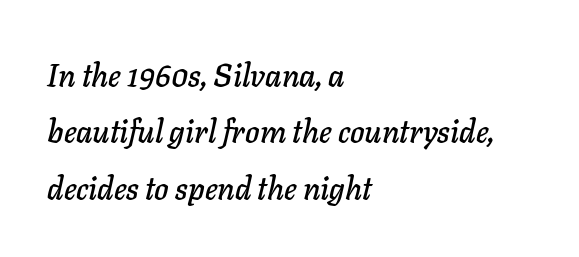
Q: Is the text italic (slanted)? A: Yes, it leans right by about 11 degrees.
Q: Is the text underlined? A: No.
Q: How is the paragraph aligned? A: Left-aligned.
Q: Is the spacing between letters normal or unusually wide? A: Normal.
Q: Width (condensed, normal, or wide)? A: Normal.
Q: Stroke contrast? A: Low.
Q: x-height? A: Medium.
Q: Monospaced? A: No.
